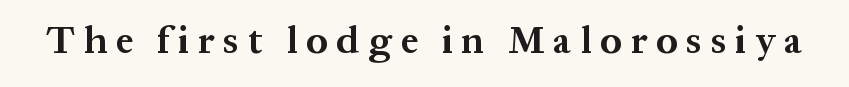
The image shows 38 px bold serif type, upright; set unusually wide letter spacing (+0.23 em), not underlined; medium stroke contrast and a medium x-height.
